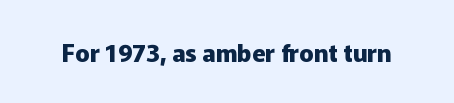
The image shows 24 px bold type, upright; set normal letter spacing, not underlined.
